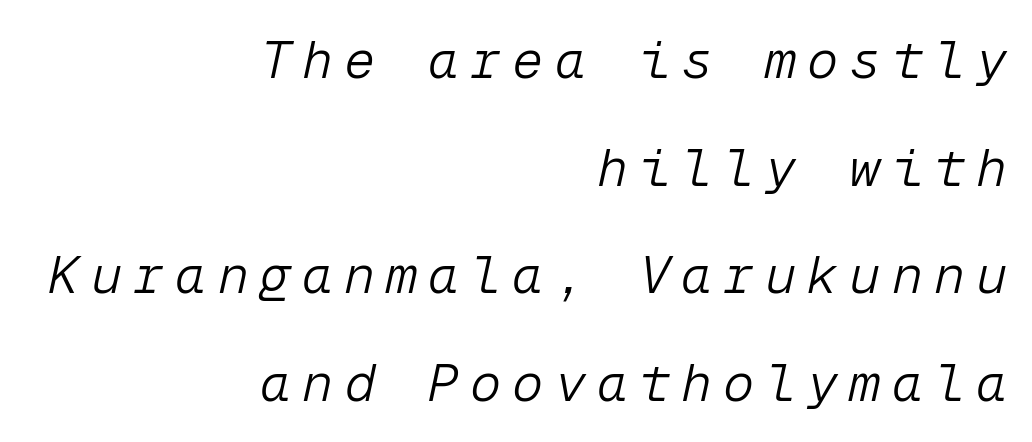
Is the letter spacing exaggerated? Yes — the characters are pushed far apart. Think of a typewriter: that constant character pitch is what you see here. The letterforms sit at book weight or below. A great deal of white space separates one row of letters from the next. The strip under each line holds only bare page.
